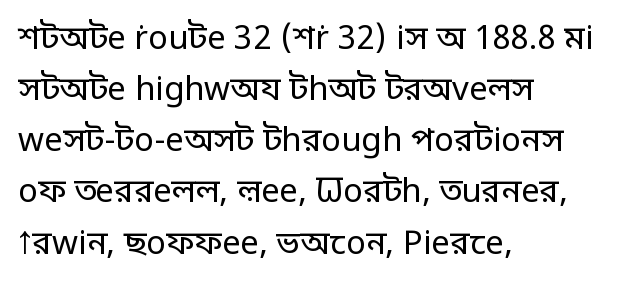
Q: Is the text bold? A: No.
Q: Is the text italic (slanted)? A: No, it is upright.
Q: Is the typeface a serif or a sans-serif typeface? A: Sans-serif.
Q: Is the text underlined? A: No.
Q: How is the paragraph aligned? A: Left-aligned.
Q: Is the spacing between letters normal or unusually wide? A: Normal.
Q: Is the spacing between lines tight, normal or loose? A: Normal.
Q: Width (condensed, normal, or wide)? A: Normal.
Q: Stroke contrast? A: Low.
Q: x-height? A: Large.
Q: Monospaced? A: No.
